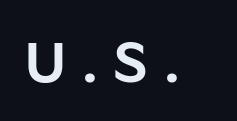
{"serif": "no", "italic": "no", "width": "normal", "stroke_contrast": "low", "x_height": "medium", "monospaced": "no", "underline": "no", "letter_spacing": "wide", "letter_spacing_em": 0.27, "glyph_px": 56}
